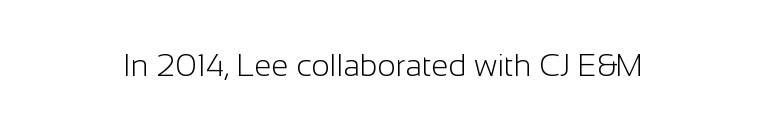
Q: Is the text bold? A: No.
Q: Is the text italic (slanted)? A: No, it is upright.
Q: Is the typeface a serif or a sans-serif typeface? A: Sans-serif.
Q: Is the text underlined? A: No.
Q: Is the spacing between letters normal or unusually wide? A: Normal.
Q: Width (condensed, normal, or wide)? A: Normal.
Q: Stroke contrast? A: Low.
Q: x-height? A: Medium.
Q: Monospaced? A: No.
